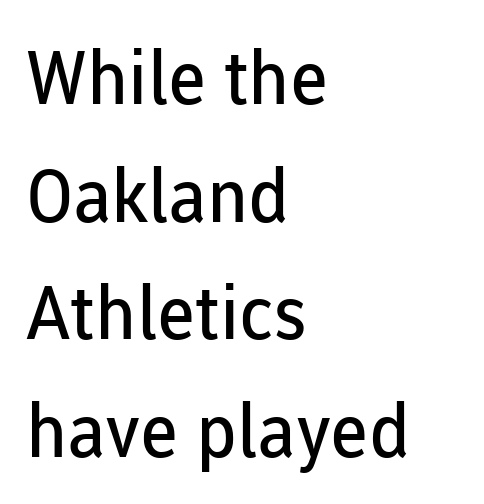
{"serif": "no", "italic": "no", "bold": "no", "weight": "regular", "width": "normal", "stroke_contrast": "low", "x_height": "medium", "monospaced": "no", "underline": "no", "align": "left", "line_spacing": "normal", "line_spacing_ratio": 1.59, "letter_spacing": "normal", "letter_spacing_em": 0.0, "glyph_px": 74}
